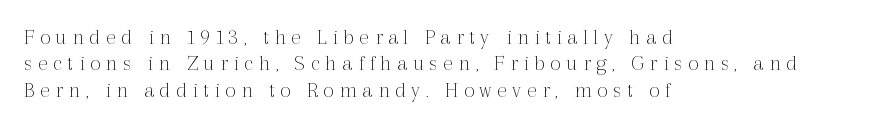
The horizontal fit of the characters is loose and conspicuously gappy. These lines stack with their left ends in a neat column. Just letters on the line, the space beneath them empty. Honestly, the rows look squashed on top of each other. Italic? Not at all — the glyphs are vertical. The strokes are not fattened; the text isn't bold.
